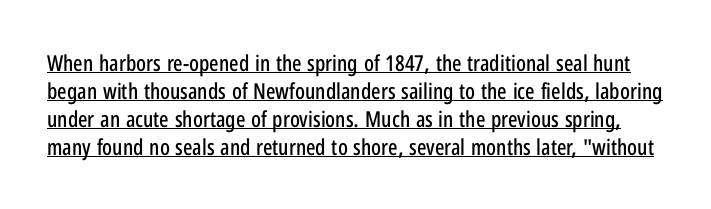
Q: Is the text italic (slanted)? A: No, it is upright.
Q: Is the text underlined? A: Yes.
Q: Is the spacing between letters normal or unusually wide? A: Normal.
Q: Is the spacing between lines tight, normal or loose? A: Normal.
